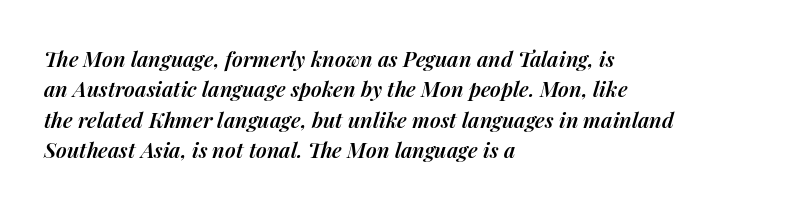
The image shows 21 px text type, italic (leaning right); set left-aligned, normal line spacing (1.45x), normal letter spacing, not underlined.
